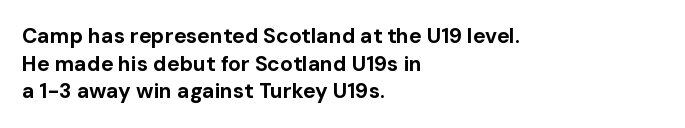
{"italic": "no", "bold": "yes", "underline": "no", "align": "left", "line_spacing": "normal", "line_spacing_ratio": 1.32, "letter_spacing": "normal", "letter_spacing_em": 0.0, "glyph_px": 21}
